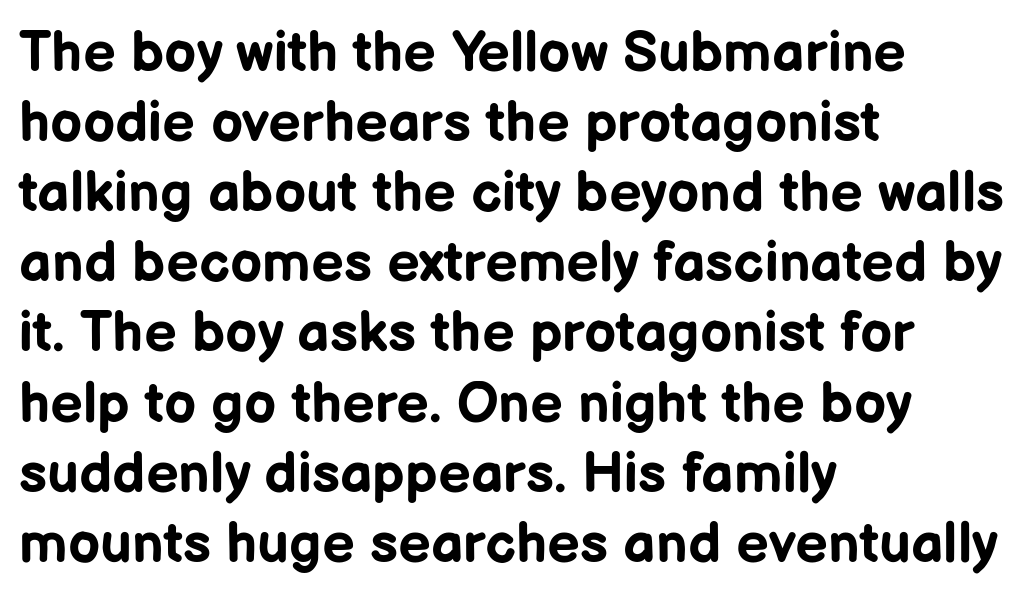
The image shows 57 px bold sans-serif type, upright; set left-aligned, line spacing 1.23x, normal letter spacing, not underlined; low stroke contrast and a medium x-height.
